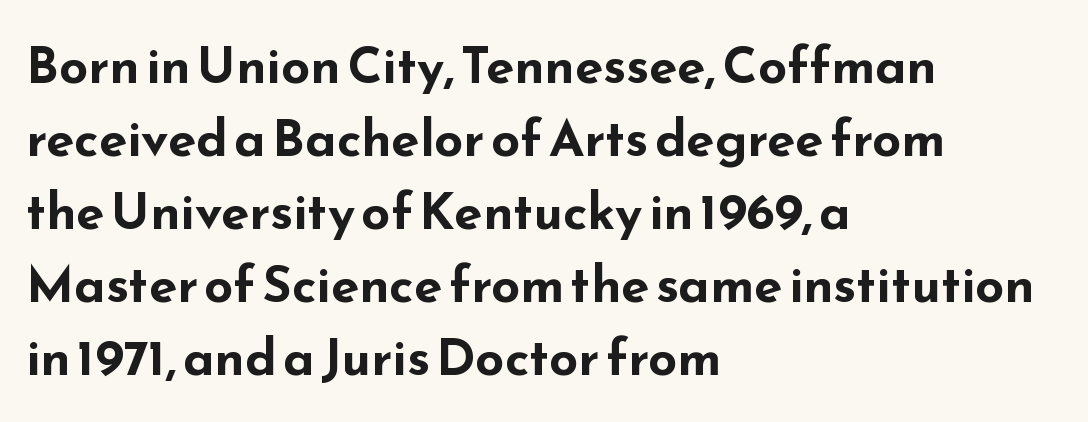
{"serif": "no", "italic": "no", "bold": "yes", "weight": "bold", "width": "wide", "stroke_contrast": "low", "x_height": "small", "monospaced": "no", "underline": "no", "align": "left", "line_spacing": "normal", "line_spacing_ratio": 1.43, "letter_spacing": "normal", "letter_spacing_em": 0.0, "glyph_px": 51}
